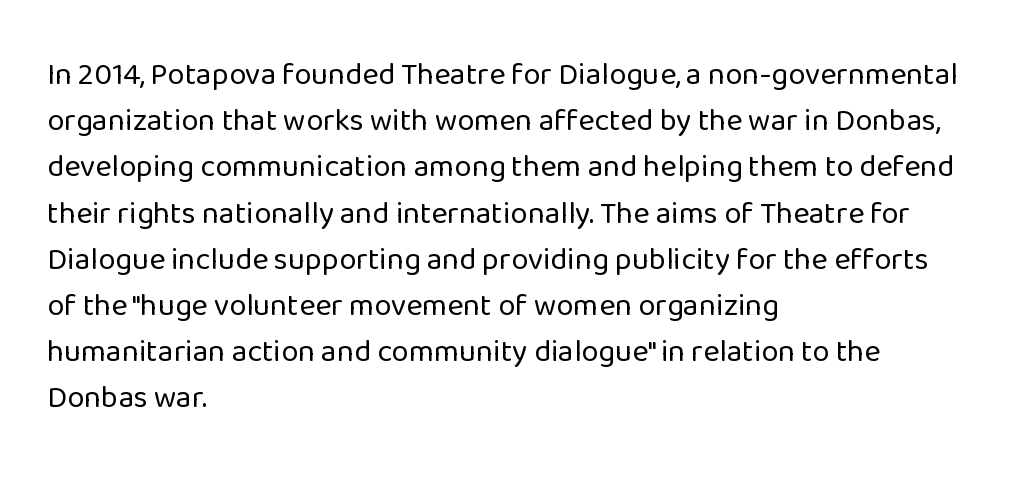
Q: Is the text bold? A: No.
Q: Is the text italic (slanted)? A: No, it is upright.
Q: Is the typeface a serif or a sans-serif typeface? A: Sans-serif.
Q: Is the text underlined? A: No.
Q: How is the paragraph aligned? A: Left-aligned.
Q: Is the spacing between letters normal or unusually wide? A: Normal.
Q: Is the spacing between lines tight, normal or loose? A: Normal.
Q: Width (condensed, normal, or wide)? A: Normal.
Q: Stroke contrast? A: Low.
Q: x-height? A: Medium.
Q: Monospaced? A: No.
